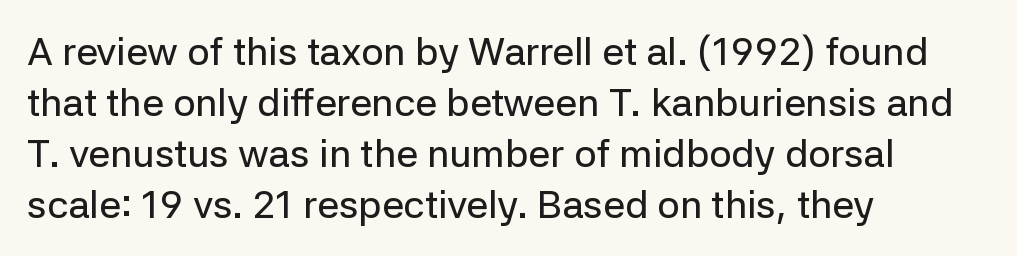
The image shows 39 px sans-serif type, upright; set left-aligned, normal line spacing (1.31x), normal letter spacing, not underlined; low stroke contrast and a medium x-height.
